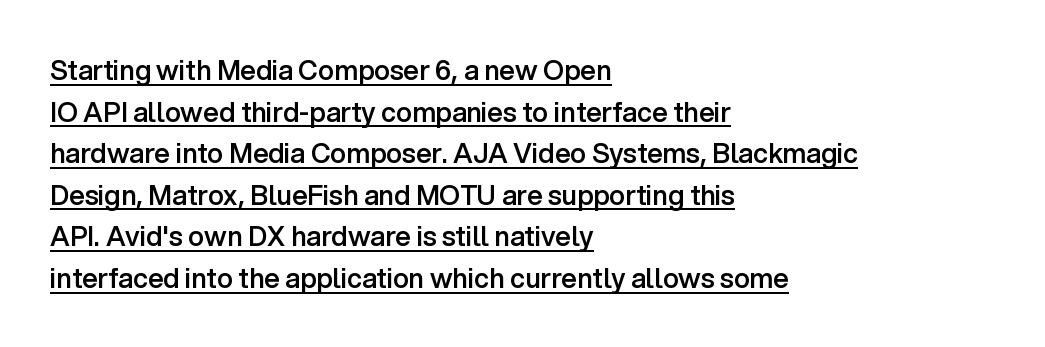
No extra tracking has been applied to these lines. The lettering holds an erect, upright posture throughout. Has an underline been added? It has. In terms of leading, this rendering sits right in the middle.
